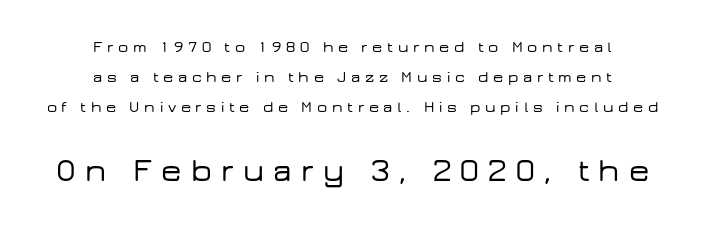
{"serif": "no", "italic": "no", "width": "wide", "stroke_contrast": "low", "x_height": "medium", "monospaced": "no", "underline": "no", "align": "center", "line_spacing_ratio": 1.87, "letter_spacing": "wide", "letter_spacing_em": 0.29, "larger_block": "second", "size_ratio": 2.0, "glyph_px": 32}
